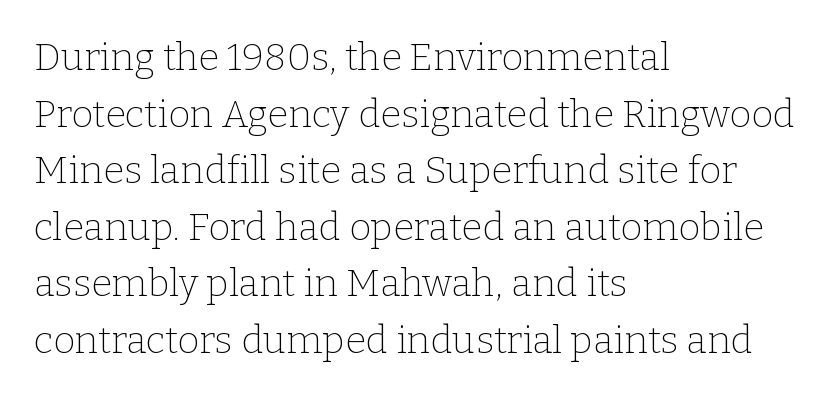
The image shows 38 px thin serif type, upright; set left-aligned, normal line spacing (1.49x), normal letter spacing, not underlined; low stroke contrast and a medium x-height.
